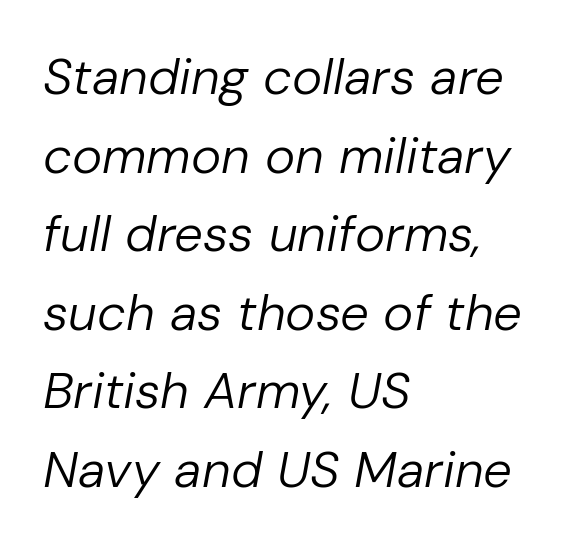
Q: Is the text bold? A: No.
Q: Is the text italic (slanted)? A: Yes, it leans right by about 10 degrees.
Q: Is the text underlined? A: No.
Q: How is the paragraph aligned? A: Left-aligned.
Q: Is the spacing between letters normal or unusually wide? A: Normal.
Q: Is the spacing between lines tight, normal or loose? A: Normal.
Q: Width (condensed, normal, or wide)? A: Normal.
Q: Stroke contrast? A: Low.
Q: x-height? A: Medium.
Q: Monospaced? A: No.
